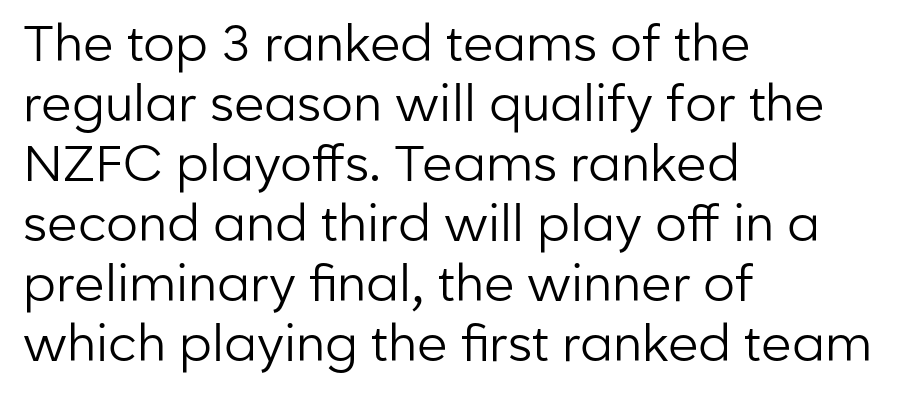
Q: Is the text bold? A: No.
Q: Is the text italic (slanted)? A: No, it is upright.
Q: Is the typeface a serif or a sans-serif typeface? A: Sans-serif.
Q: Is the text underlined? A: No.
Q: How is the paragraph aligned? A: Left-aligned.
Q: Is the spacing between letters normal or unusually wide? A: Normal.
Q: Width (condensed, normal, or wide)? A: Normal.
Q: Stroke contrast? A: Low.
Q: x-height? A: Medium.
Q: Monospaced? A: No.
